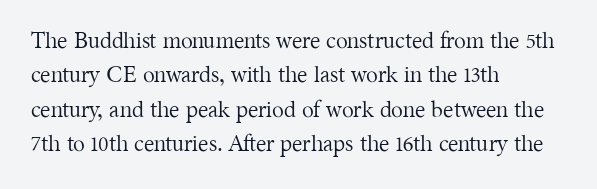
The specimen reads as upright at a glance. Is the stroke heavy? The answer is a plain regular-or-lighter. Clear beneath every line of the passage. Notice how descenders clear the ascenders below comfortably — that's standard leading.
